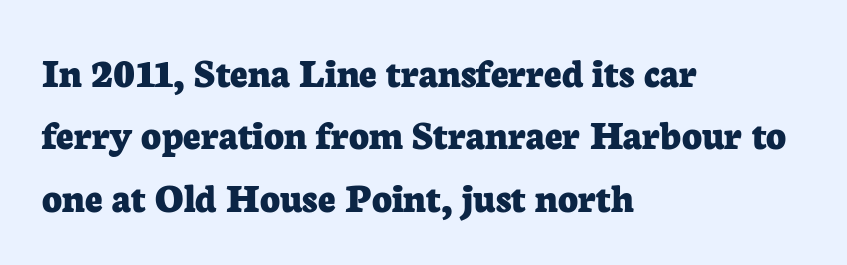
The image shows 43 px bold serif type, upright; set left-aligned, normal line spacing (1.45x), normal letter spacing, not underlined; low stroke contrast and a medium x-height.
